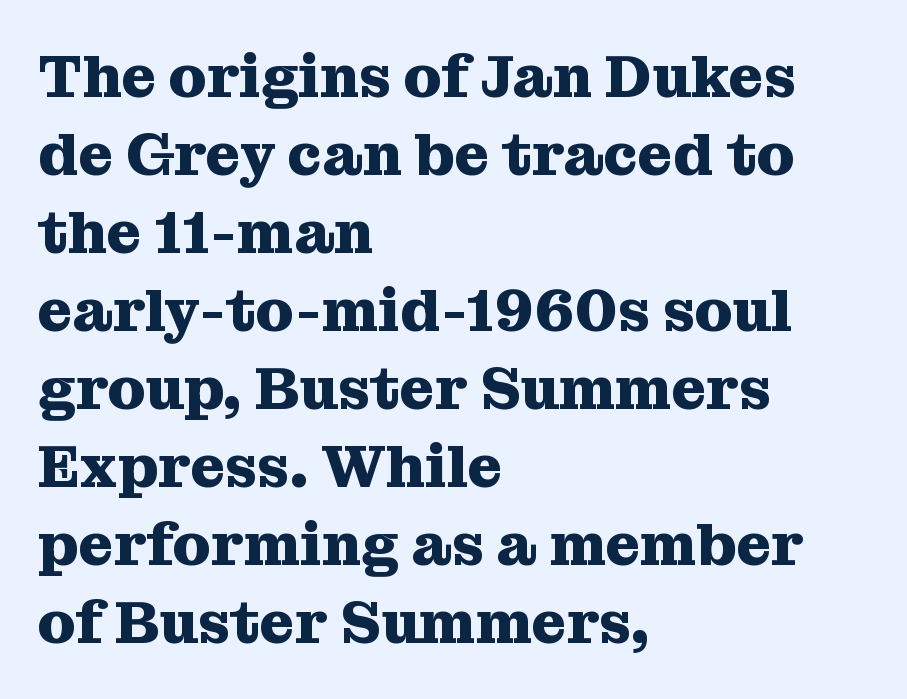
The image shows 60 px heavy serif type, upright; set left-aligned, normal line spacing (1.3x), normal letter spacing, not underlined; medium stroke contrast and a medium x-height.
